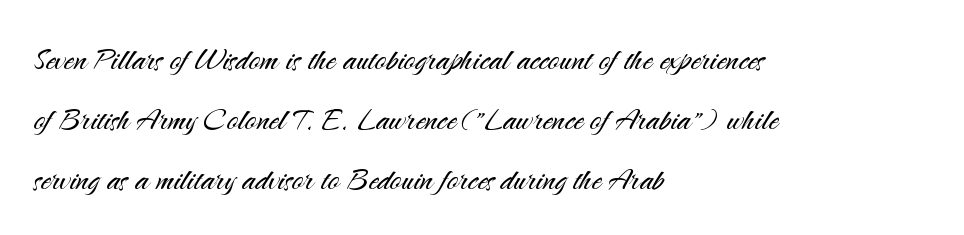
{"serif": "no", "bold": "no", "weight": "light", "width": "normal", "stroke_contrast": "medium", "x_height": "small", "monospaced": "no", "underline": "no", "align": "left", "line_spacing": "normal", "line_spacing_ratio": 1.54, "letter_spacing": "normal", "letter_spacing_em": 0.0, "glyph_px": 39}
